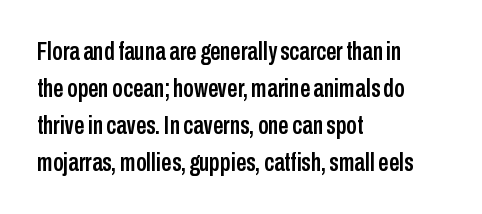
The image shows 26 px text type, upright; set left-aligned, normal line spacing (1.42x), normal letter spacing, not underlined.
